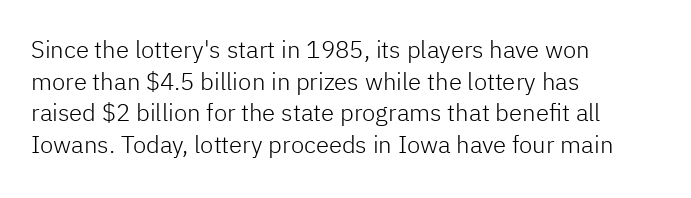
{"italic": "no", "bold": "no", "underline": "no", "align": "left", "line_spacing": "normal", "line_spacing_ratio": 1.32, "letter_spacing": "normal", "letter_spacing_em": 0.0, "glyph_px": 24}
